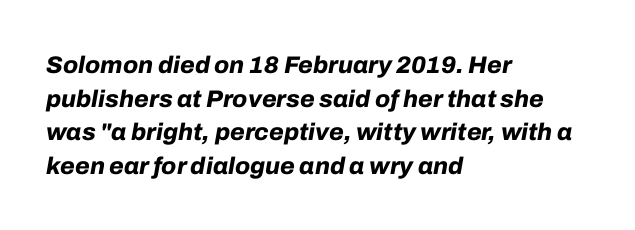
{"italic": "yes", "lean": "right", "slant_degrees": 10, "bold": "yes", "underline": "no", "align": "left", "line_spacing": "normal", "line_spacing_ratio": 1.4, "letter_spacing": "normal", "letter_spacing_em": 0.0, "glyph_px": 24}
